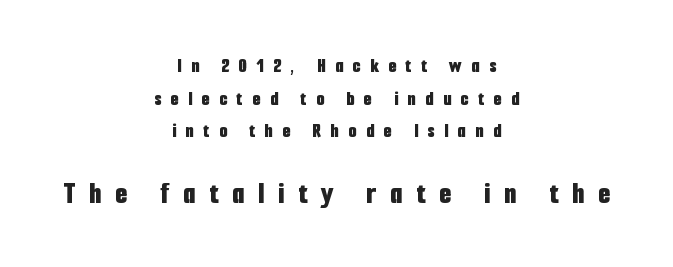
The image shows 31 px bold, condensed sans-serif type, upright; set centered, normal line spacing (1.55x), unusually wide letter spacing (+0.45 em), not underlined; the second (bottom) block is 1.48x larger; low stroke contrast and a medium x-height.
